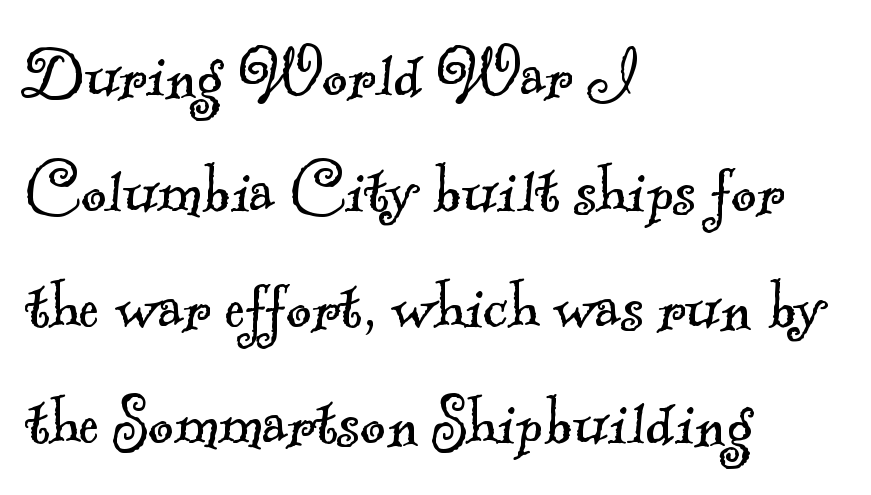
The image shows 79 px light serif type; set left-aligned, normal line spacing (1.47x), normal letter spacing, not underlined; a small x-height.
